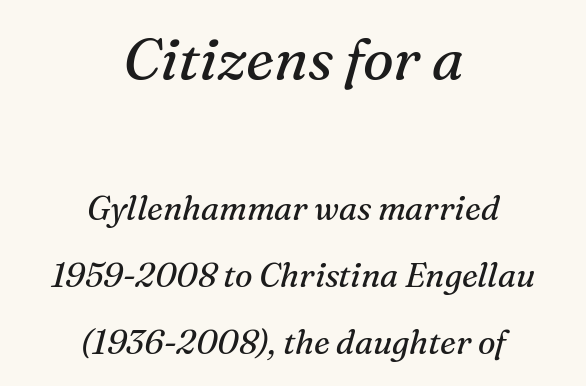
The image shows 58 px regular-weight serif type, italic (leaning right); set centered, loose line spacing (2.04x), normal letter spacing, not underlined; the first (top) block is 1.76x larger; medium stroke contrast and a medium x-height.
